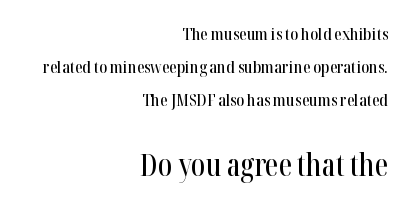
Q: Is the text italic (slanted)? A: No, it is upright.
Q: Is the typeface a serif or a sans-serif typeface? A: Serif.
Q: Is the text underlined? A: No.
Q: How is the paragraph aligned? A: Right-aligned.
Q: Is the spacing between letters normal or unusually wide? A: Normal.
Q: Is the spacing between lines tight, normal or loose? A: Loose.
Q: Which block of text is set in a larger size, the first (top) or the second (bottom)? A: The second (bottom) one.
Q: Width (condensed, normal, or wide)? A: Condensed.
Q: Stroke contrast? A: High.
Q: x-height? A: Medium.
Q: Monospaced? A: No.
